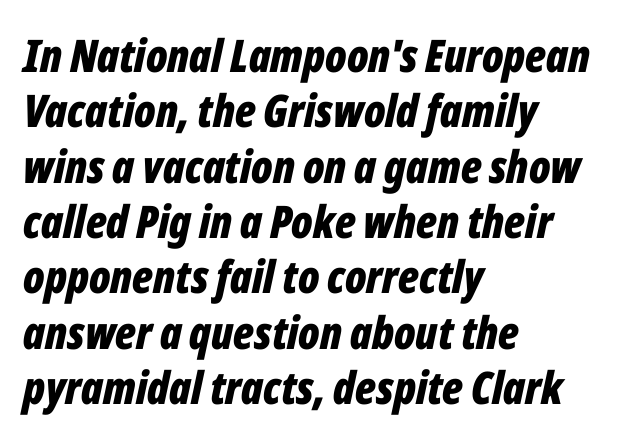
{"italic": "yes", "lean": "right", "slant_degrees": 12, "bold": "yes", "weight": "bold", "width": "condensed", "stroke_contrast": "low", "x_height": "medium", "monospaced": "no", "underline": "no", "align": "left", "line_spacing_ratio": 1.23, "letter_spacing": "normal", "letter_spacing_em": 0.0, "glyph_px": 45}
